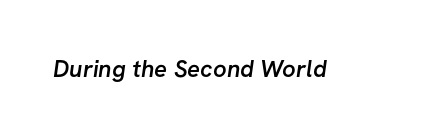
The image shows 24 px text type; set normal letter spacing, not underlined.
